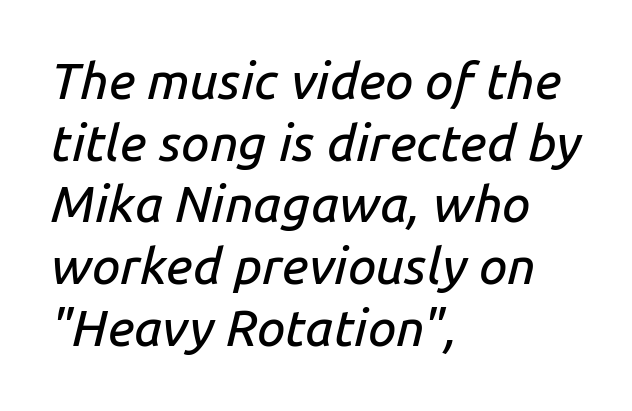
Q: Is the text italic (slanted)? A: Yes, it leans right by about 14 degrees.
Q: Is the text underlined? A: No.
Q: How is the paragraph aligned? A: Left-aligned.
Q: Is the spacing between letters normal or unusually wide? A: Normal.
Q: Width (condensed, normal, or wide)? A: Normal.
Q: Stroke contrast? A: Low.
Q: x-height? A: Medium.
Q: Monospaced? A: No.
